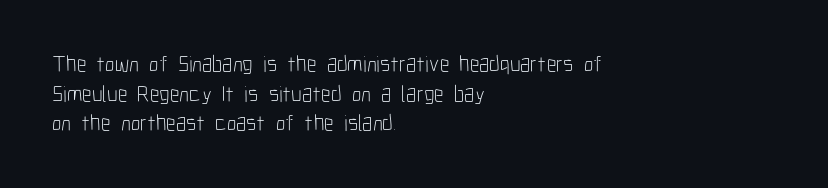
Q: Is the text bold? A: No.
Q: Is the text italic (slanted)? A: No, it is upright.
Q: Is the text underlined? A: No.
Q: How is the paragraph aligned? A: Left-aligned.
Q: Is the spacing between letters normal or unusually wide? A: Normal.
Q: Is the spacing between lines tight, normal or loose? A: Normal.
